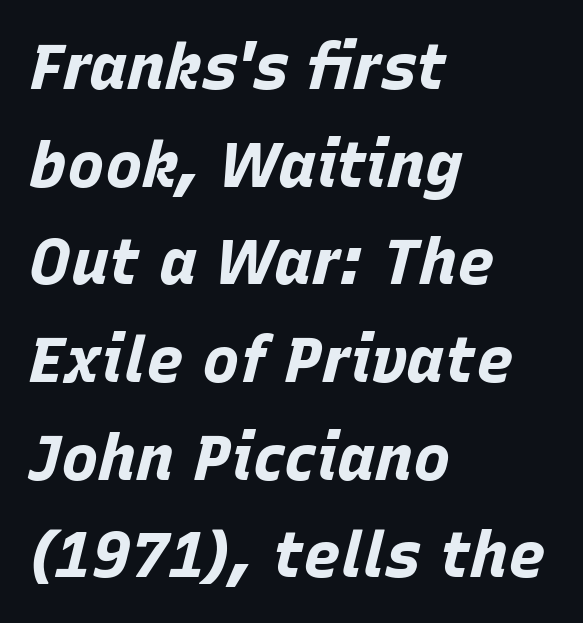
This block has exactly the height ordinary leading produces. The zone under the glyphs is completely vacant. Caption: standard tracking, unaltered. A typesetter would call this proportional, since set widths differ per character.
